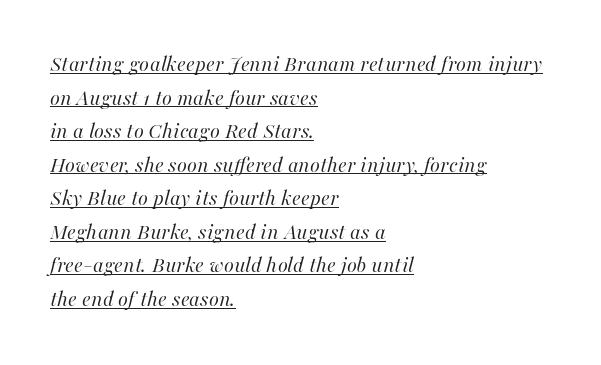
Regarding leading, the lines here are spaced in the standard way. The lines in this sample share a left origin and differ only in where they stop. This sample uses an oblique cut, with every glyph tilted off the vertical. Caption: face not bold, strokes unweighted. This sample carries an underscore along the baseline area.
